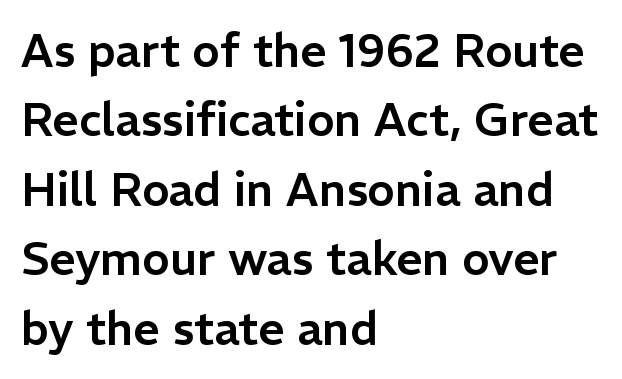
The letters stand upright; this is a roman face. A clean baseline with only descenders dipping below it. If you measured baseline to baseline, you'd find a middling distance. The face used here is a sans, in the tradition of grotesques and geometrics. Proportional: the letters do not fall into vertical columns. The rag falls on the right side of this text block.
